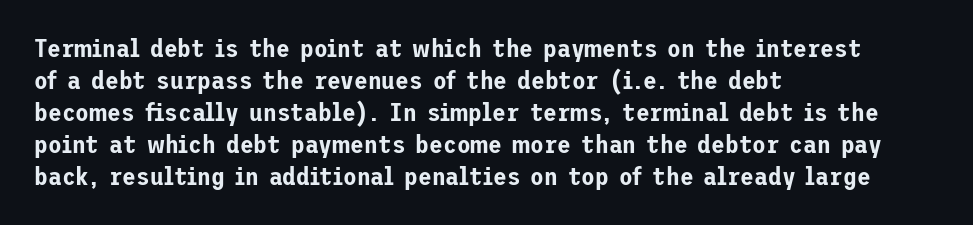
The image shows 25 px text type, upright; set left-aligned, normal line spacing (1.28x), normal letter spacing, not underlined.
